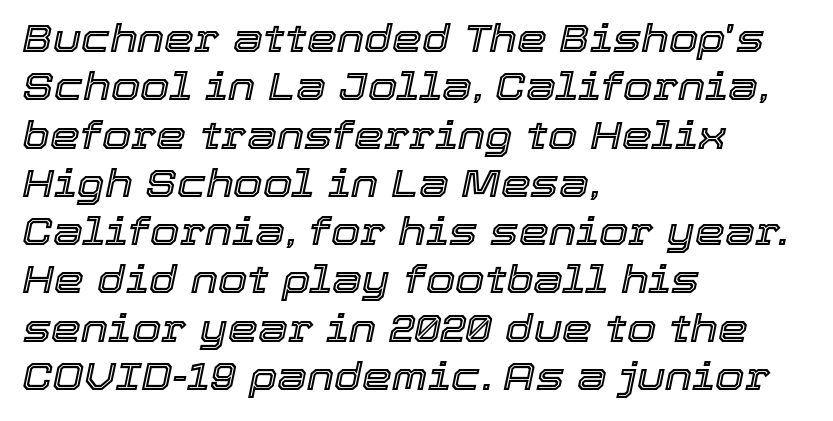
The image shows 38 px text type, italic (leaning right); set left-aligned, normal line spacing (1.27x), normal letter spacing, not underlined; a medium x-height.
